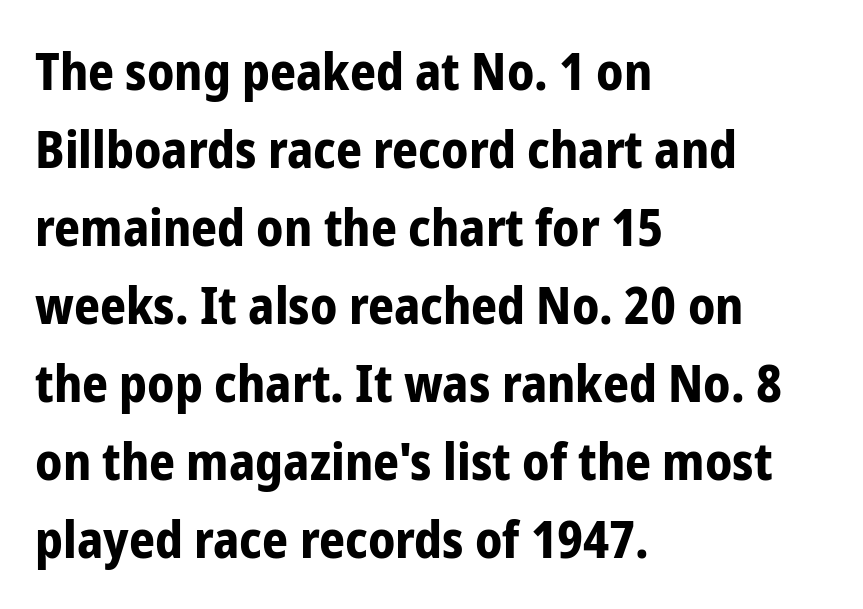
Q: Is the text bold? A: Yes.
Q: Is the text italic (slanted)? A: No, it is upright.
Q: Is the typeface a serif or a sans-serif typeface? A: Sans-serif.
Q: Is the text underlined? A: No.
Q: How is the paragraph aligned? A: Left-aligned.
Q: Is the spacing between letters normal or unusually wide? A: Normal.
Q: Is the spacing between lines tight, normal or loose? A: Normal.
Q: Width (condensed, normal, or wide)? A: Condensed.
Q: Stroke contrast? A: Low.
Q: x-height? A: Medium.
Q: Monospaced? A: No.
